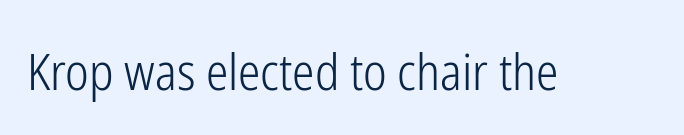
The font sits on the lighter half of the weight spectrum, regular included. Proportional: the letters do not fall into vertical columns. The axis of the letterforms is exactly vertical. Is this a sans? Yes — the strokes have no serifs. The type is set solid horizontally, with unmodified tracking. A bare baseline throughout the passage.
